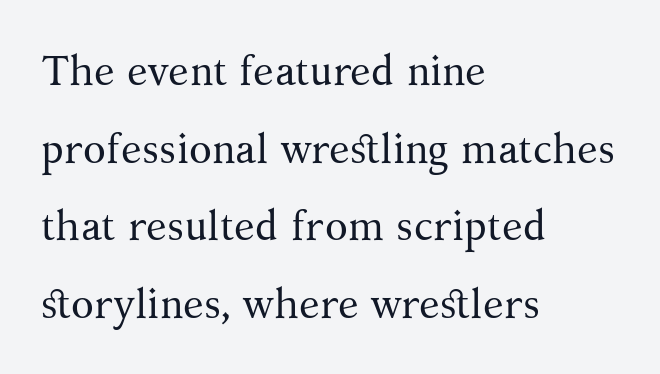
Q: Is the text bold? A: No.
Q: Is the text italic (slanted)? A: No, it is upright.
Q: Is the typeface a serif or a sans-serif typeface? A: Serif.
Q: Is the text underlined? A: No.
Q: How is the paragraph aligned? A: Left-aligned.
Q: Is the spacing between letters normal or unusually wide? A: Normal.
Q: Width (condensed, normal, or wide)? A: Normal.
Q: Stroke contrast? A: Medium.
Q: x-height? A: Medium.
Q: Monospaced? A: No.
